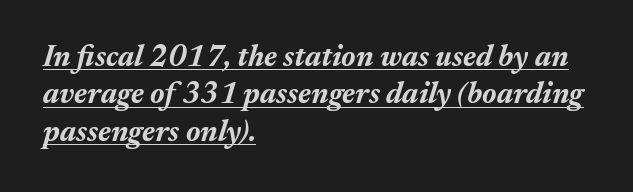
Q: Is the text bold? A: Yes.
Q: Is the text italic (slanted)? A: Yes, it leans right by about 17 degrees.
Q: Is the text underlined? A: Yes.
Q: How is the paragraph aligned? A: Left-aligned.
Q: Is the spacing between letters normal or unusually wide? A: Normal.
Q: Is the spacing between lines tight, normal or loose? A: Normal.
Q: Width (condensed, normal, or wide)? A: Normal.
Q: Stroke contrast? A: Medium.
Q: x-height? A: Medium.
Q: Monospaced? A: No.
